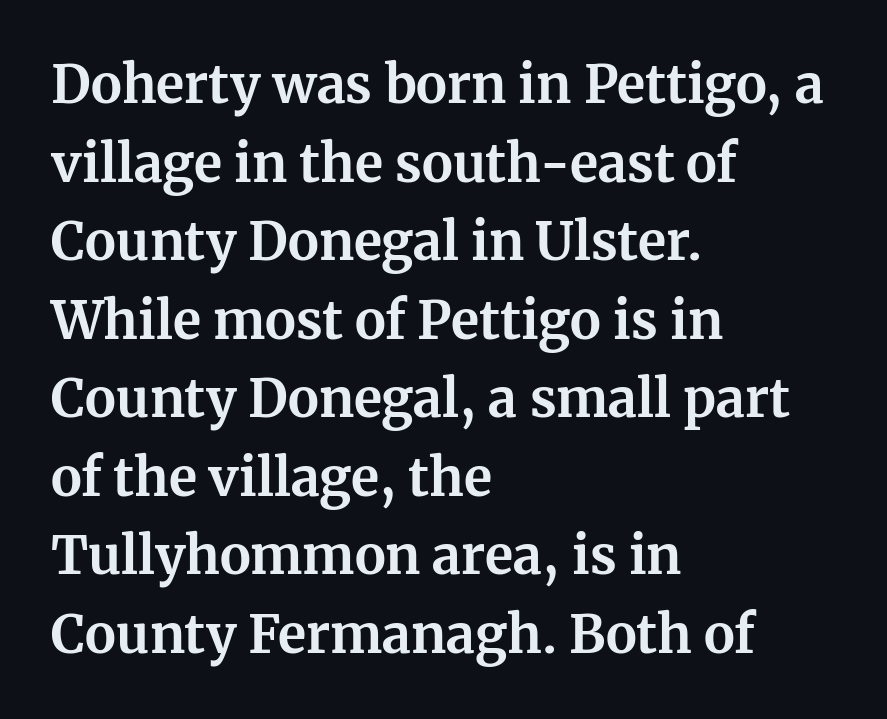
The image shows 52 px bold serif type, upright; set left-aligned, normal line spacing (1.51x), normal letter spacing, not underlined; medium stroke contrast and a medium x-height.
